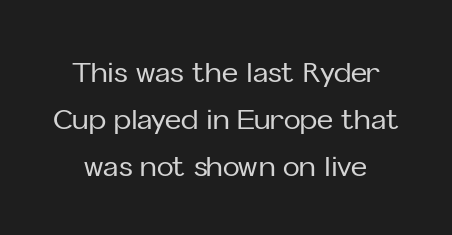
Varying glyph widths throughout — classic text-font behaviour. The face used here is rendered with its standard letterfit. The rendering shows plain stroke endings on the letterforms — a sans-serif design. Nobody drew a line under any word here. The lines sit at an ordinary, default distance from one another. Ordinary non-slanted type is in use.
